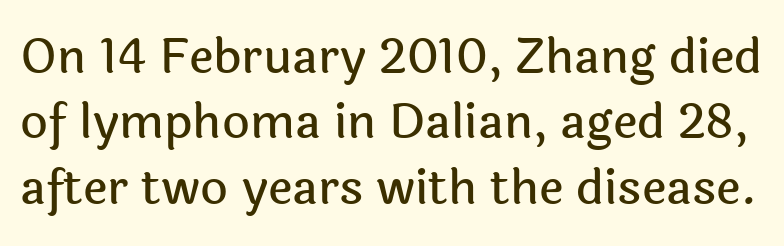
Q: Is the text italic (slanted)? A: No, it is upright.
Q: Is the typeface a serif or a sans-serif typeface? A: Sans-serif.
Q: Is the text underlined? A: No.
Q: Is the spacing between letters normal or unusually wide? A: Normal.
Q: Is the spacing between lines tight, normal or loose? A: Normal.
Q: Width (condensed, normal, or wide)? A: Normal.
Q: x-height? A: Medium.
Q: Monospaced? A: No.
